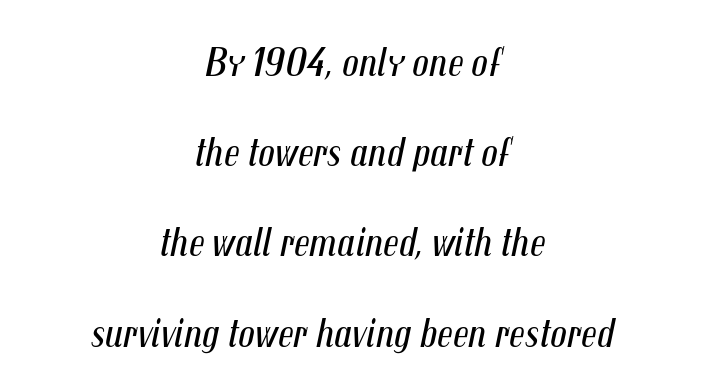
The image shows 41 px regular-weight, condensed type, italic (leaning right); set centered, loose line spacing (2.2x), normal letter spacing, not underlined; medium stroke contrast and a medium x-height.
